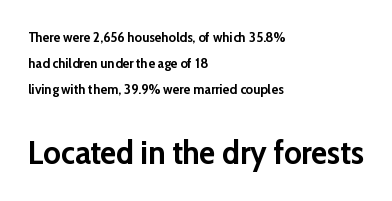
The image shows 33 px semibold sans-serif type, upright; set left-aligned, line spacing 1.84x, normal letter spacing, not underlined; the second (bottom) block is 2.36x larger; low stroke contrast and a medium x-height.
